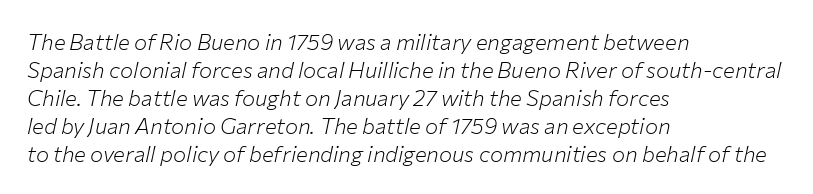
These glyphs show unthickened strokes, regular width or finer. Characters are canted at an angle relative to the baseline's perpendicular. The rendering anchors every line to the left-hand side. Leading matches the norm, producing a regular column. The passage shown has conventional tracking throughout. Quick note: underline off.
